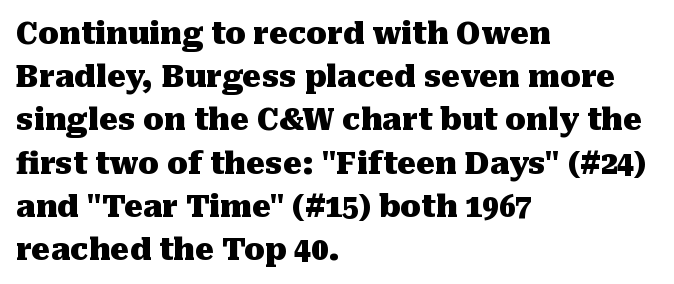
The image shows 30 px heavy serif type, upright; set left-aligned, normal line spacing (1.44x), normal letter spacing, not underlined; medium stroke contrast and a medium x-height.
